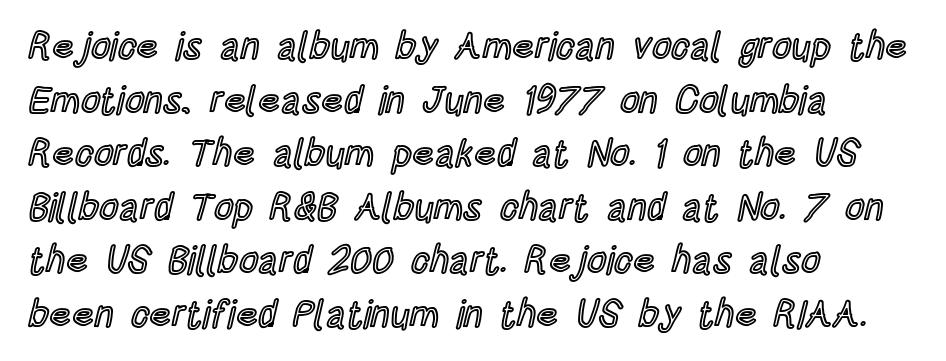
The image shows 38 px condensed type; set left-aligned, normal line spacing (1.41x), normal letter spacing, not underlined; a large x-height.
